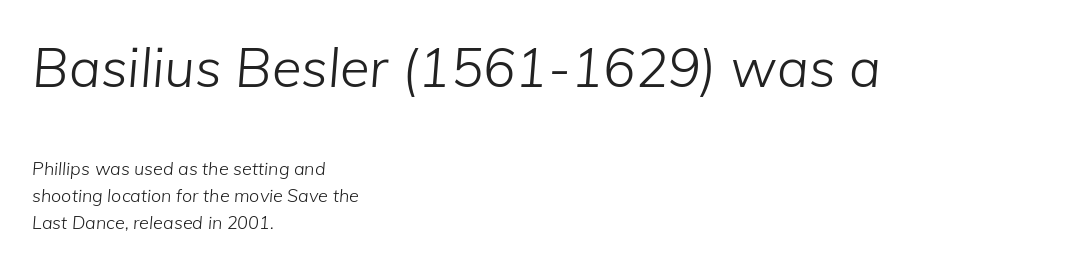
The image shows 54 px light type, italic (leaning right); set left-aligned, normal line spacing (1.5x), normal letter spacing, not underlined; the first (top) block is 3.0x larger; low stroke contrast and a medium x-height.
